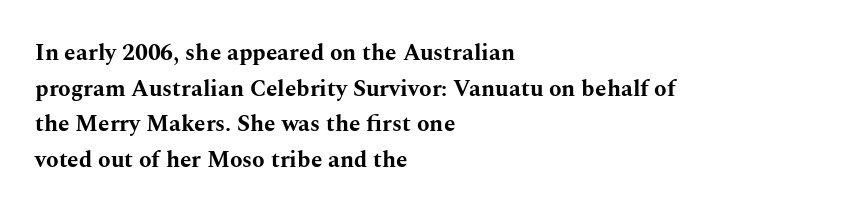
Is the block centered? No — it sits flush against the left margin. A full-strength bold gives these letters their thick strokes. The zone under the glyphs is completely vacant. This sample uses an upright cut, with every glyph sitting square on the baseline. The passage shown has conventional tracking throughout. The line-height multiplier appears to be the usual default.
